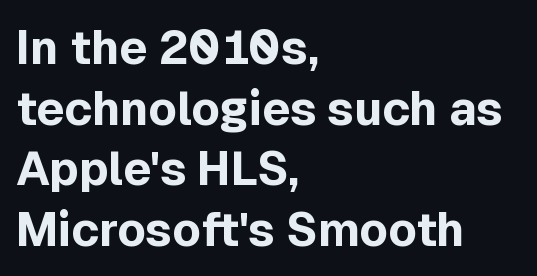
Compared with typical body copy, the letter spacing here is the same. Descenders hang freely into open space. Each letter keeps its own natural width here, so spacing adapts to shape. Quick note: not italic, upright. The designer left line spacing at the default. The lines in this sample share a left origin and differ only in where they stop.
